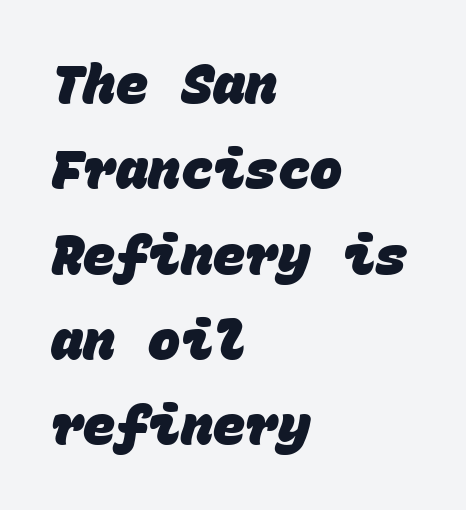
{"serif": "no", "bold": "yes", "weight": "heavy", "width": "normal", "stroke_contrast": "low", "x_height": "large", "monospaced": "yes", "underline": "no", "align": "left", "line_spacing": "normal", "line_spacing_ratio": 1.58, "letter_spacing": "normal", "letter_spacing_em": 0.0, "glyph_px": 54}
